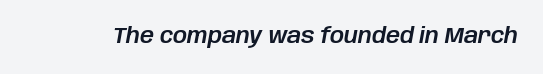
Compared with ordinary roman type, these characters are visibly tilted. Honestly, there is no underline to notice here at all. Caption: standard tracking, unaltered.
